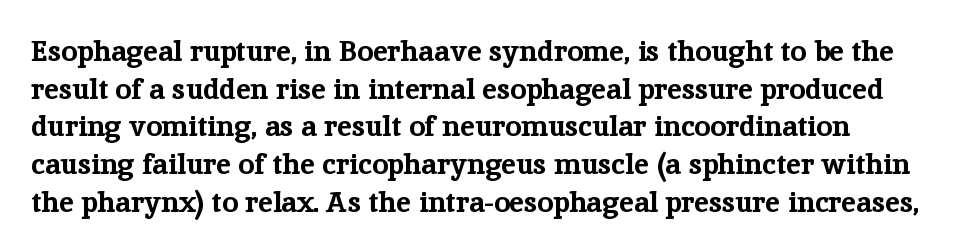
{"serif": "yes", "italic": "no", "bold": "yes", "weight": "bold", "width": "normal", "stroke_contrast": "low", "x_height": "medium", "monospaced": "no", "underline": "no", "line_spacing": "normal", "line_spacing_ratio": 1.3, "letter_spacing": "normal", "letter_spacing_em": 0.0, "glyph_px": 29}
